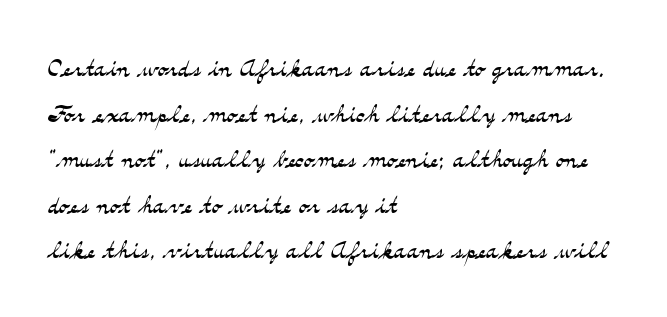
{"serif": "yes", "bold": "no", "weight": "light", "width": "wide", "stroke_contrast": "medium", "x_height": "small", "monospaced": "no", "underline": "no", "align": "left", "line_spacing": "normal", "line_spacing_ratio": 1.38, "letter_spacing": "normal", "letter_spacing_em": 0.0, "glyph_px": 33}
